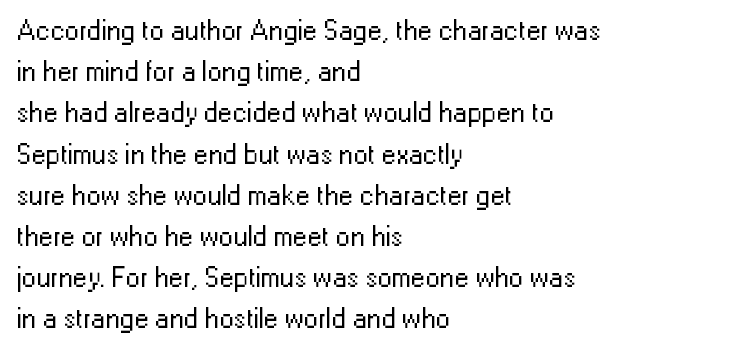
Q: Is the text bold? A: No.
Q: Is the text italic (slanted)? A: No, it is upright.
Q: Is the typeface a serif or a sans-serif typeface? A: Sans-serif.
Q: Is the text underlined? A: No.
Q: How is the paragraph aligned? A: Left-aligned.
Q: Is the spacing between letters normal or unusually wide? A: Normal.
Q: Is the spacing between lines tight, normal or loose? A: Normal.
Q: Width (condensed, normal, or wide)? A: Normal.
Q: Stroke contrast? A: Low.
Q: x-height? A: Medium.
Q: Monospaced? A: No.
